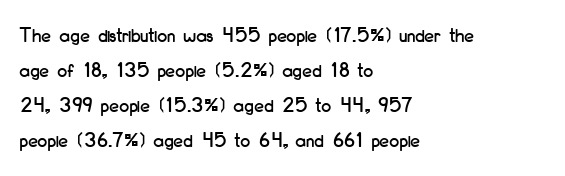
The vertical gap from one line to the next is medium. In terms of posture, this sample is upright. The ragged edge is on the right, which tells us the setting is flush left. Look at the tracking — it's just the regular setting, nothing added. Only glyphs here, with clear space below each row.
